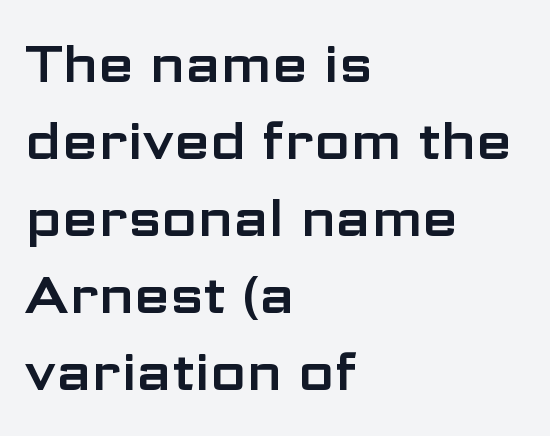
{"serif": "no", "italic": "no", "width": "wide", "stroke_contrast": "low", "x_height": "medium", "monospaced": "no", "underline": "no", "align": "left", "line_spacing": "normal", "line_spacing_ratio": 1.48, "letter_spacing": "normal", "letter_spacing_em": 0.0, "glyph_px": 52}
